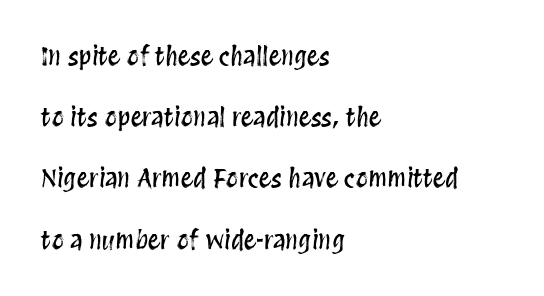
How would I describe the line gaps? Wide and relaxed. The letters stand upright; this is a roman face. Type without underlining. A classic flush-left, rag-right setting is used for this passage. Tracking value appears to be zero — textbook default spacing.
